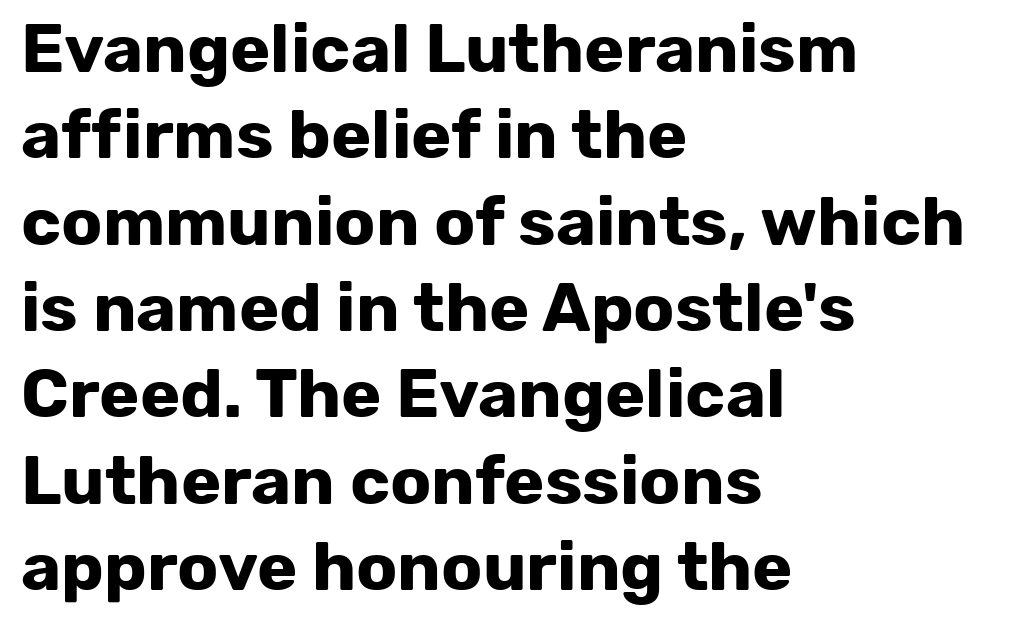
The image shows 68 px bold sans-serif type, upright; set left-aligned, normal line spacing (1.27x), normal letter spacing, not underlined; low stroke contrast and a medium x-height.
